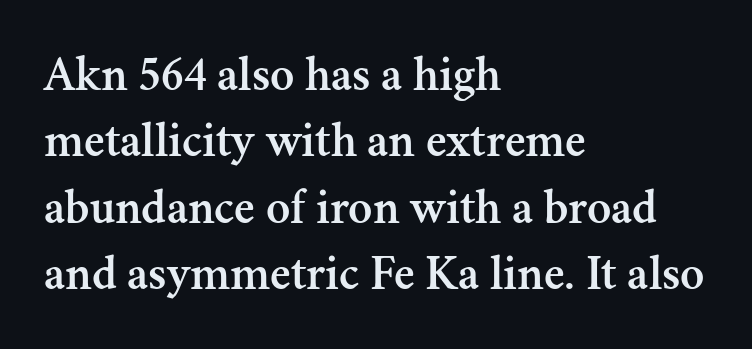
{"serif": "yes", "italic": "no", "width": "normal", "stroke_contrast": "medium", "x_height": "small", "monospaced": "no", "underline": "no", "align": "left", "line_spacing": "normal", "line_spacing_ratio": 1.33, "letter_spacing": "normal", "letter_spacing_em": 0.0, "glyph_px": 50}
